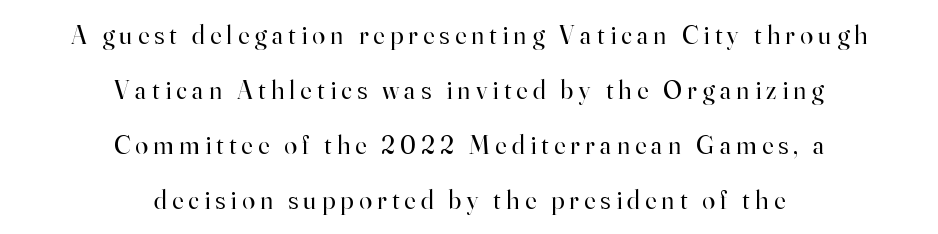
The image shows 26 px text type, upright; set centered, loose line spacing (2.11x), unusually wide letter spacing (+0.21 em), not underlined.
